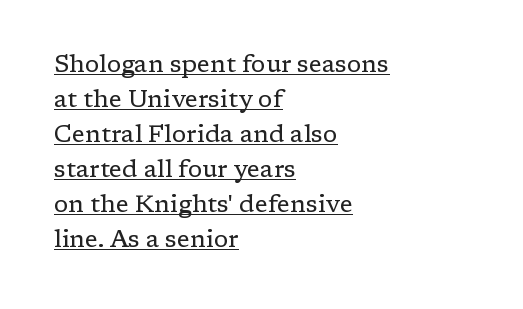
Q: Is the text bold? A: No.
Q: Is the text italic (slanted)? A: No, it is upright.
Q: Is the text underlined? A: Yes.
Q: How is the paragraph aligned? A: Left-aligned.
Q: Is the spacing between letters normal or unusually wide? A: Normal.
Q: Is the spacing between lines tight, normal or loose? A: Normal.
